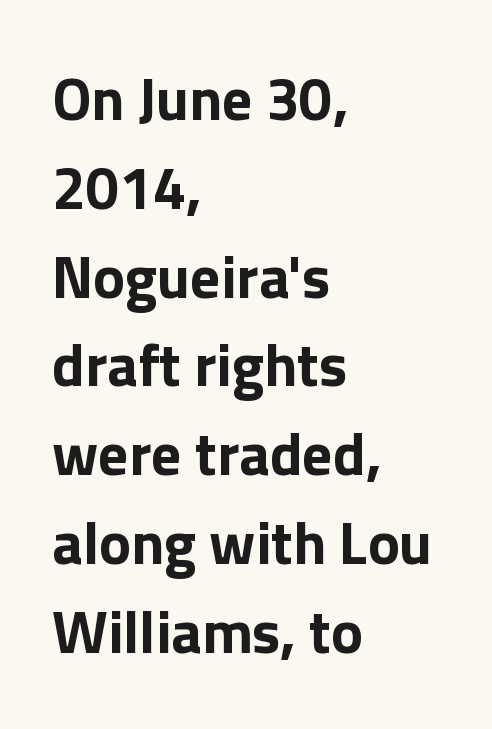
How are the letters spaced? Ordinarily, with no added tracking. Check the space under the baseline: it is left empty. I'd call this a sans setting — the letters go barefoot. Character widths vary here, with narrow letters taking less room than wide ones. Heavy, bold letterforms.
